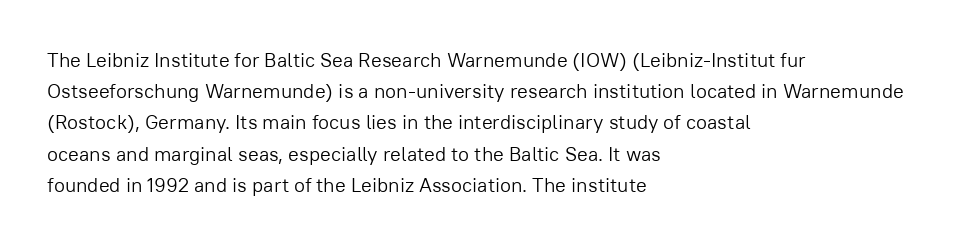
Q: Is the text bold? A: No.
Q: Is the text italic (slanted)? A: No, it is upright.
Q: Is the text underlined? A: No.
Q: How is the paragraph aligned? A: Left-aligned.
Q: Is the spacing between letters normal or unusually wide? A: Normal.
Q: Is the spacing between lines tight, normal or loose? A: Normal.
